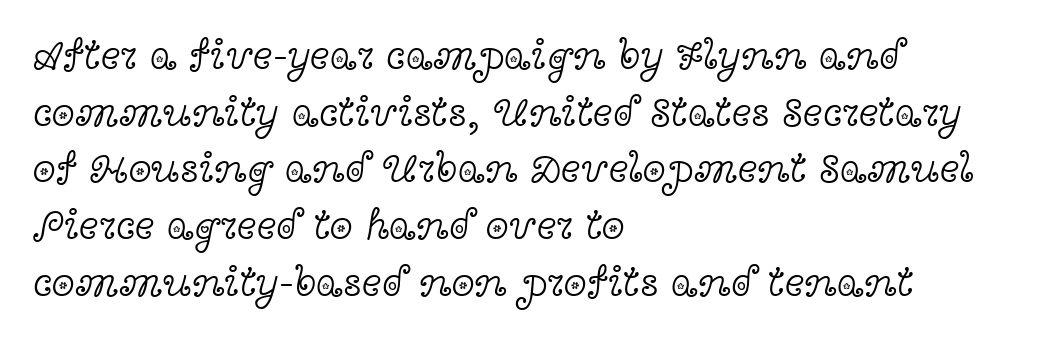
Q: Is the text bold? A: No.
Q: Is the text italic (slanted)? A: Yes.
Q: Is the typeface a serif or a sans-serif typeface? A: Serif.
Q: Is the text underlined? A: No.
Q: How is the paragraph aligned? A: Left-aligned.
Q: Is the spacing between letters normal or unusually wide? A: Normal.
Q: Is the spacing between lines tight, normal or loose? A: Normal.
Q: Width (condensed, normal, or wide)? A: Wide.
Q: x-height? A: Medium.
Q: Monospaced? A: No.
